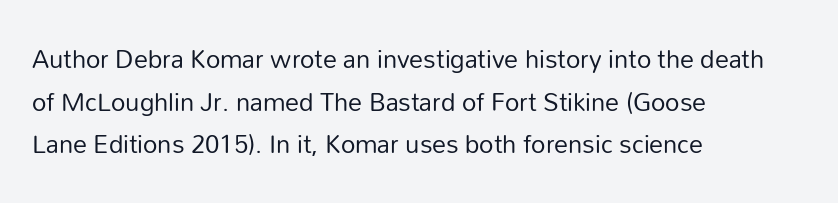
Tracking value appears to be zero — textbook default spacing. Alignment: flush left. In terms of letterform style, serifs are entirely absent. The weight tops out at a normal text grade.
